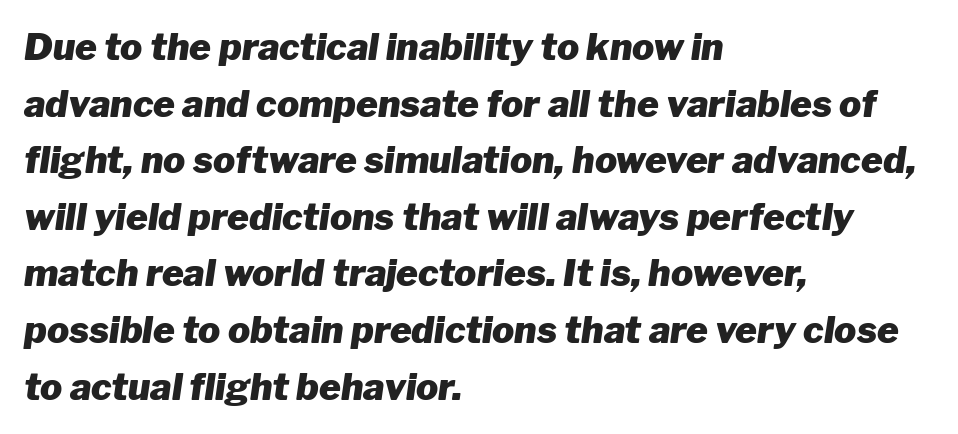
The image shows 37 px heavy type, italic (leaning right); set left-aligned, normal line spacing (1.53x), normal letter spacing, not underlined; low stroke contrast and a medium x-height.
